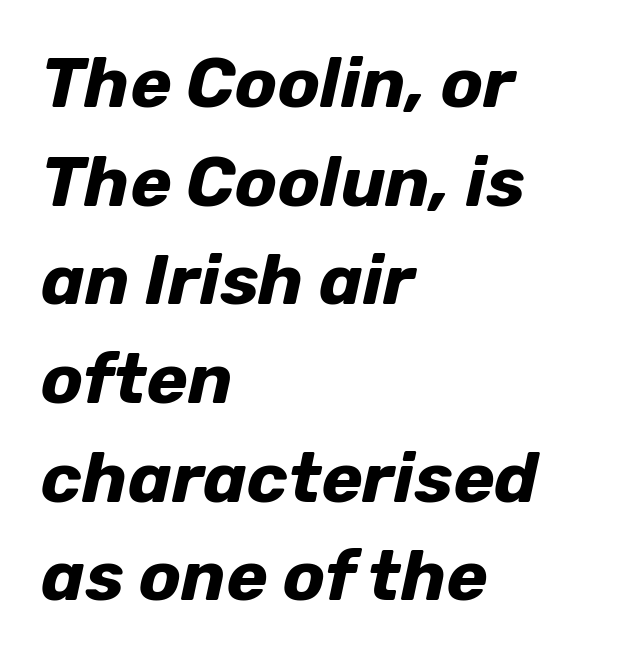
{"italic": "yes", "lean": "right", "slant_degrees": 12, "bold": "yes", "weight": "bold", "width": "normal", "stroke_contrast": "low", "x_height": "medium", "monospaced": "no", "underline": "no", "align": "left", "line_spacing": "normal", "line_spacing_ratio": 1.41, "letter_spacing": "normal", "letter_spacing_em": 0.0, "glyph_px": 70}
